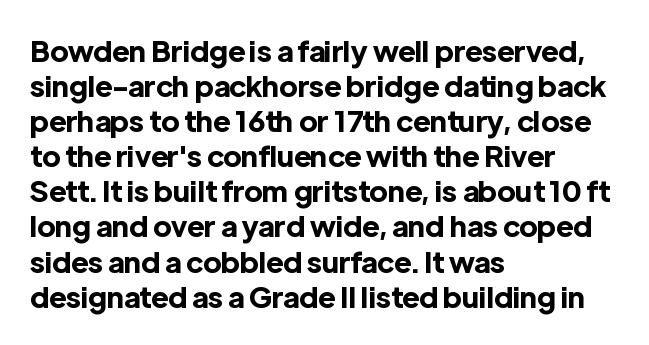
Any mark beneath the type? The region is blank. The rendering uses natural spacing where letterforms have individual widths. Nothing unusual about the tracking: characters are spaced as the font intends. Notice how the stems are strictly vertical — no italics here. Does the weight exceed regular? Yes, all the way to bold.
